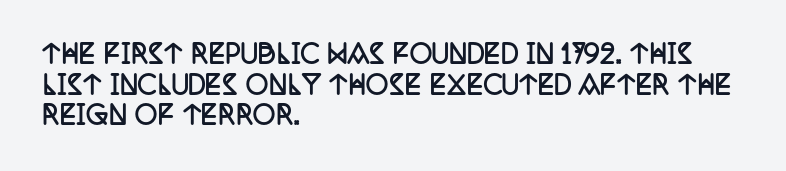
{"italic": "no", "bold": "yes", "underline": "no", "align": "left", "line_spacing_ratio": 1.23, "letter_spacing": "normal", "letter_spacing_em": 0.0, "glyph_px": 25}
